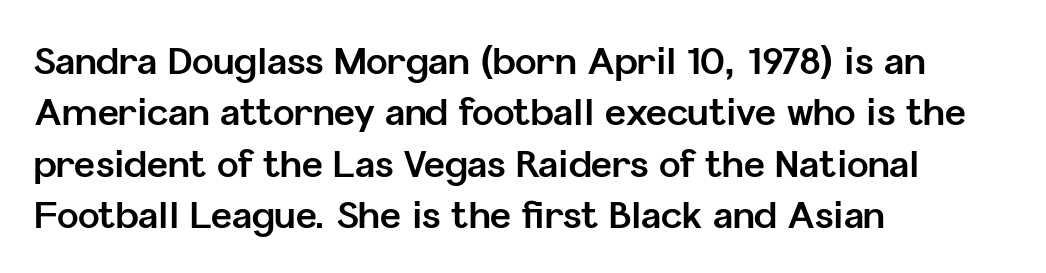
The image shows 36 px bold sans-serif type, upright; set left-aligned, normal line spacing (1.43x), normal letter spacing, not underlined; low stroke contrast and a medium x-height.
